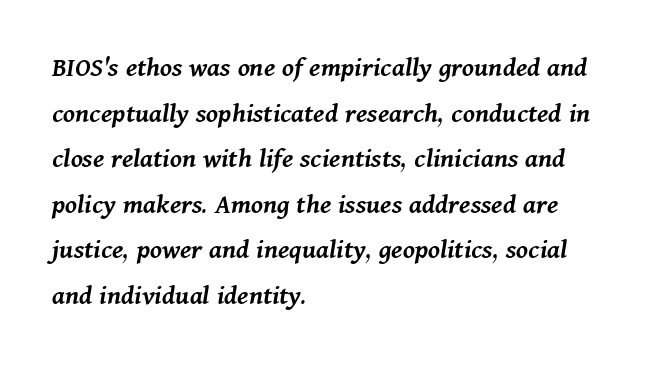
Q: Is the text bold? A: Semi-bold.
Q: Is the text italic (slanted)? A: Yes, it leans right by about 11 degrees.
Q: Is the text underlined? A: No.
Q: How is the paragraph aligned? A: Left-aligned.
Q: Is the spacing between letters normal or unusually wide? A: Normal.
Q: Is the spacing between lines tight, normal or loose? A: Normal.
Q: Width (condensed, normal, or wide)? A: Normal.
Q: Stroke contrast? A: Medium.
Q: x-height? A: Medium.
Q: Monospaced? A: No.
